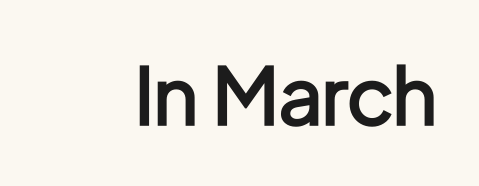
{"serif": "no", "italic": "no", "bold": "semi", "weight": "semibold", "width": "condensed", "stroke_contrast": "low", "x_height": "medium", "monospaced": "no", "underline": "no", "letter_spacing": "normal", "letter_spacing_em": 0.0, "glyph_px": 79}
